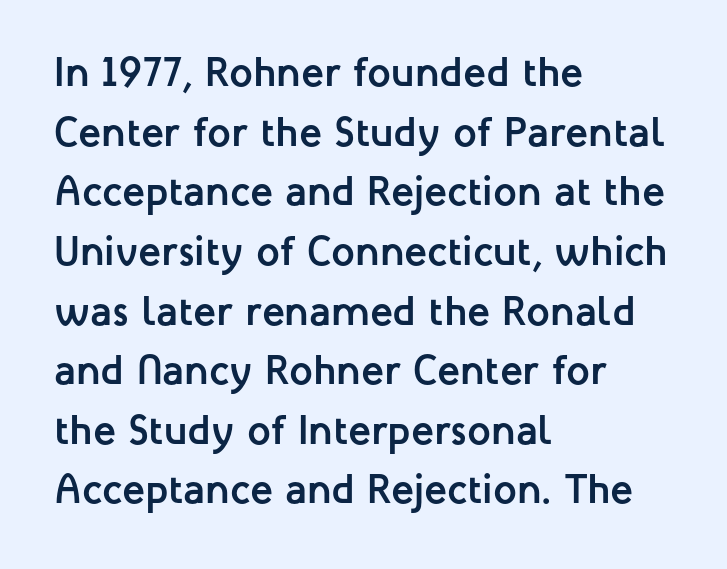
{"serif": "no", "italic": "no", "bold": "yes", "weight": "semibold", "width": "normal", "stroke_contrast": "low", "x_height": "medium", "monospaced": "no", "underline": "no", "align": "left", "line_spacing": "normal", "line_spacing_ratio": 1.42, "letter_spacing": "normal", "letter_spacing_em": 0.0, "glyph_px": 42}
